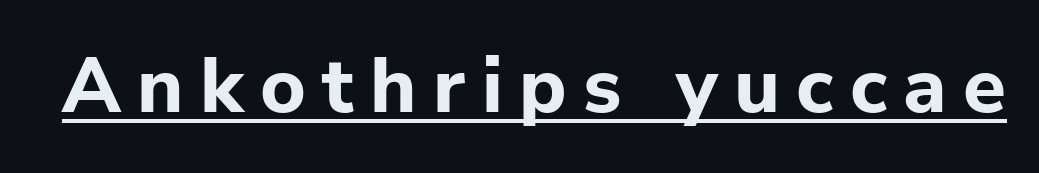
Note the varied advance widths — an 'i' is clearly narrower than an 'm'. The lettering is marked with a stroke running underneath it. The font is running at its bold setting. Nope, no serifs anywhere on these letters. The tracking jumps out immediately: characters are airy and widely separated. The letters stand upright; this is a roman face.
